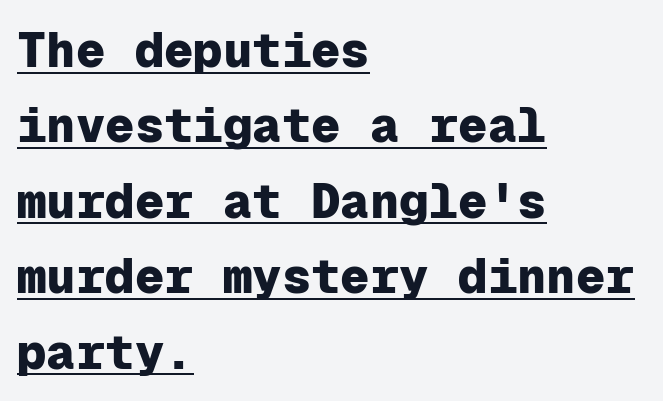
The image shows 49 px heavy sans-serif type, upright, monospaced; set left-aligned, normal line spacing (1.54x), normal letter spacing, underlined; low stroke contrast and a medium x-height.
